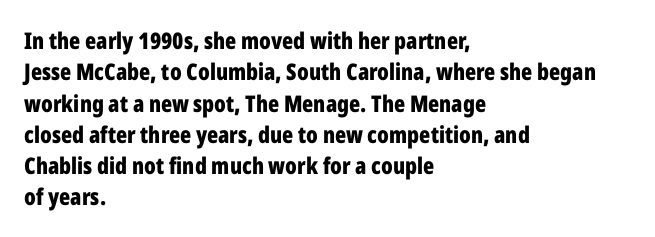
Q: Is the text bold? A: Yes.
Q: Is the text italic (slanted)? A: No, it is upright.
Q: Is the text underlined? A: No.
Q: How is the paragraph aligned? A: Left-aligned.
Q: Is the spacing between letters normal or unusually wide? A: Normal.
Q: Is the spacing between lines tight, normal or loose? A: Normal.
